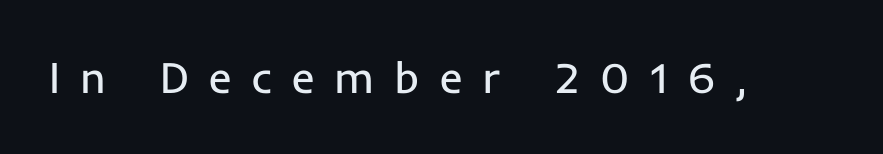
The image shows 44 px regular-weight sans-serif type, upright; set unusually wide letter spacing (+0.45 em), not underlined; low stroke contrast and a medium x-height.
